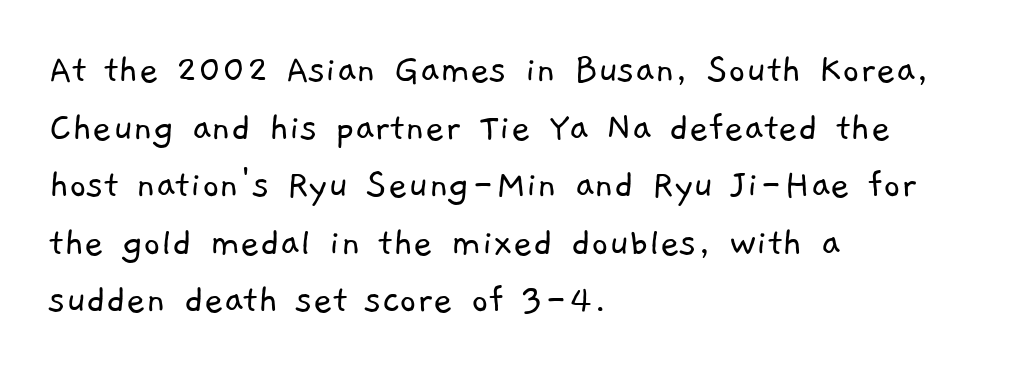
Q: Is the text bold? A: No.
Q: Is the typeface a serif or a sans-serif typeface? A: Sans-serif.
Q: Is the text underlined? A: No.
Q: How is the paragraph aligned? A: Left-aligned.
Q: Is the spacing between letters normal or unusually wide? A: Normal.
Q: Is the spacing between lines tight, normal or loose? A: Normal.
Q: Width (condensed, normal, or wide)? A: Normal.
Q: Stroke contrast? A: Low.
Q: x-height? A: Medium.
Q: Monospaced? A: No.
